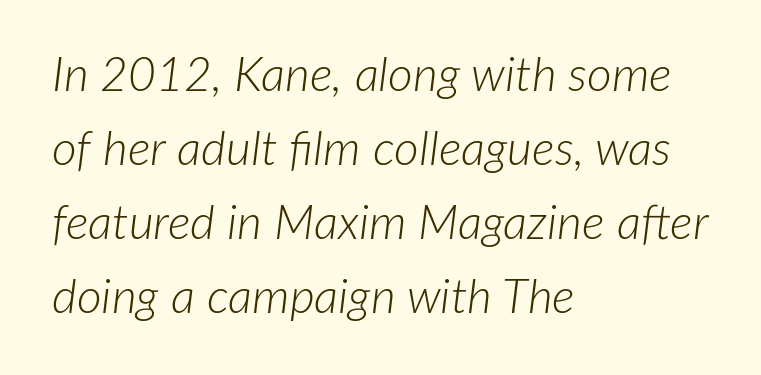
Q: Is the text bold? A: No.
Q: Is the text italic (slanted)? A: Yes, it leans right by about 7 degrees.
Q: Is the text underlined? A: No.
Q: How is the paragraph aligned? A: Left-aligned.
Q: Is the spacing between letters normal or unusually wide? A: Normal.
Q: Is the spacing between lines tight, normal or loose? A: Normal.
Q: Width (condensed, normal, or wide)? A: Normal.
Q: Stroke contrast? A: Low.
Q: x-height? A: Medium.
Q: Monospaced? A: No.
